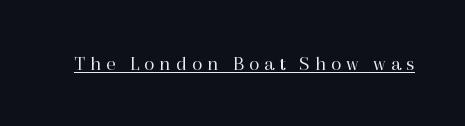
Q: Is the text bold? A: No.
Q: Is the text italic (slanted)? A: No, it is upright.
Q: Is the text underlined? A: Yes.
Q: Is the spacing between letters normal or unusually wide? A: Unusually wide.
